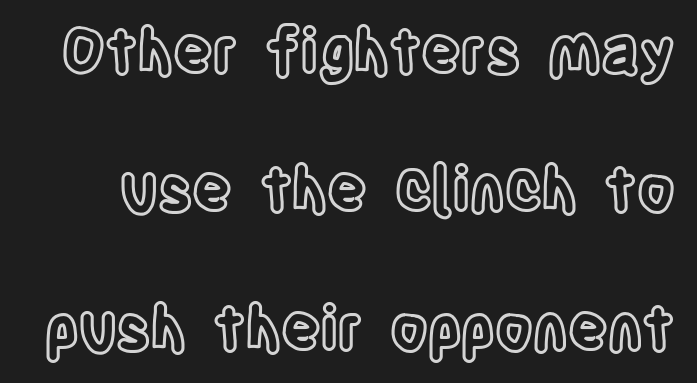
{"italic": "no", "width": "condensed", "x_height": "large", "monospaced": "no", "underline": "no", "line_spacing": "loose", "line_spacing_ratio": 2.27, "letter_spacing": "normal", "letter_spacing_em": 0.0, "glyph_px": 61}
